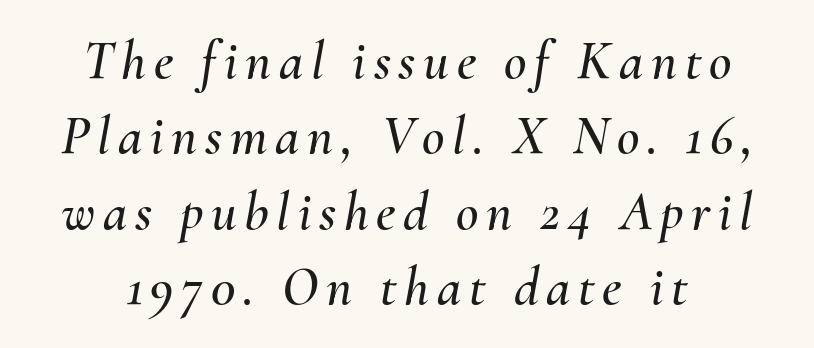
{"italic": "yes", "lean": "right", "slant_degrees": 10, "width": "normal", "stroke_contrast": "medium", "x_height": "small", "monospaced": "no", "underline": "no", "line_spacing": "normal", "line_spacing_ratio": 1.37, "glyph_px": 55}
